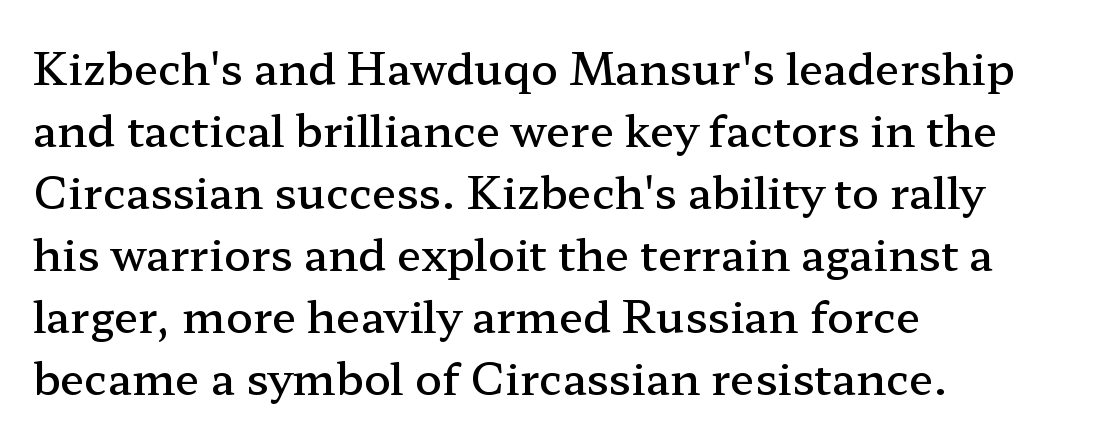
The image shows 44 px semibold, wide serif type, upright; set left-aligned, normal line spacing (1.41x), normal letter spacing, not underlined; low stroke contrast and a medium x-height.
